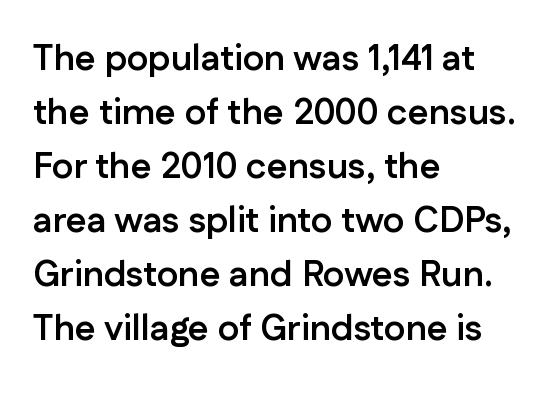
The rendering uses natural spacing where letterforms have individual widths. Heavy, bold letterforms. The string is rendered with underlining switched off. These lines are composed in type without serifs. Layout note: lines flush left.
